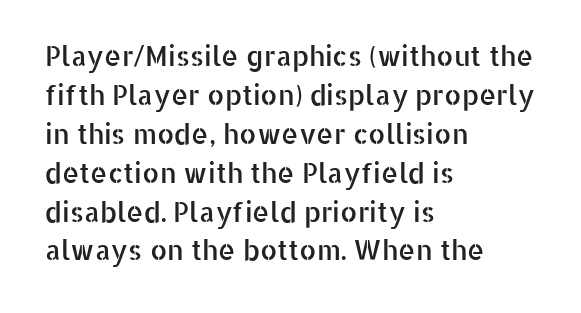
The image shows 27 px text type, upright; set left-aligned, normal line spacing (1.44x), normal letter spacing, not underlined.
